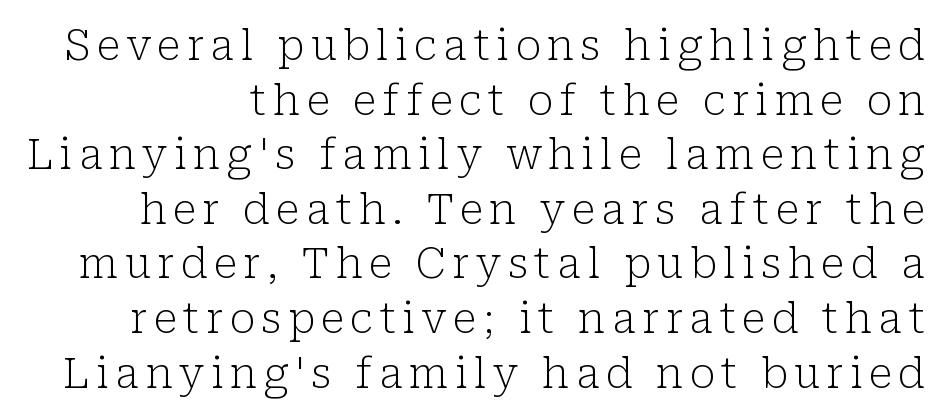
The image shows 42 px light serif type, upright; set normal line spacing (1.3x), not underlined; low stroke contrast and a medium x-height.
